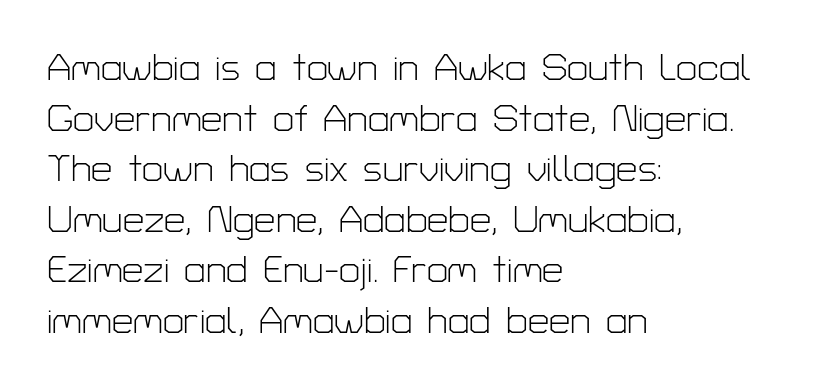
Posture: straight, roman, zero tilt. There is no visible air inserted between adjacent glyphs. One-word summary of the alignment: left. Successive baselines arrive at the customary interval. Look at the bottom of the vertical strokes: they stop flat, with no serifs. The words here are not underlined.
